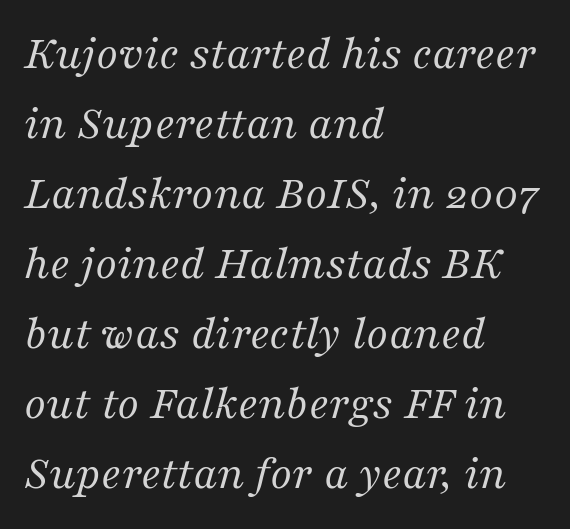
The image shows 49 px regular-weight serif type, italic (leaning right); set left-aligned, normal line spacing (1.43x), normal letter spacing, not underlined; medium stroke contrast and a medium x-height.
